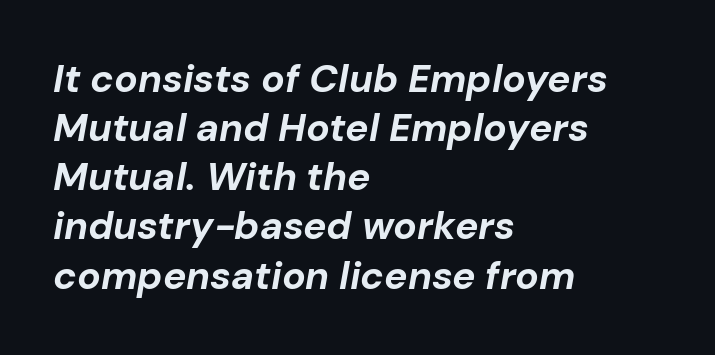
The image shows 39 px bold type, italic (leaning right); set left-aligned, normal line spacing (1.26x), normal letter spacing, not underlined; low stroke contrast and a medium x-height.
